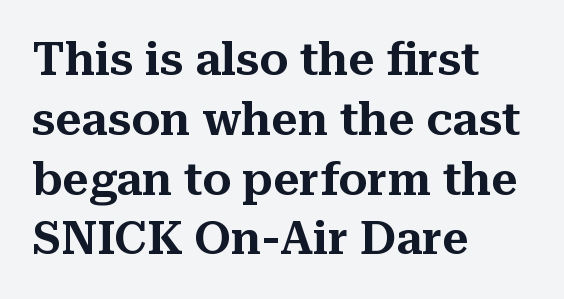
{"serif": "yes", "italic": "no", "width": "normal", "stroke_contrast": "medium", "x_height": "medium", "monospaced": "no", "underline": "no", "align": "left", "line_spacing": "normal", "line_spacing_ratio": 1.3, "letter_spacing": "normal", "letter_spacing_em": 0.0, "glyph_px": 46}
